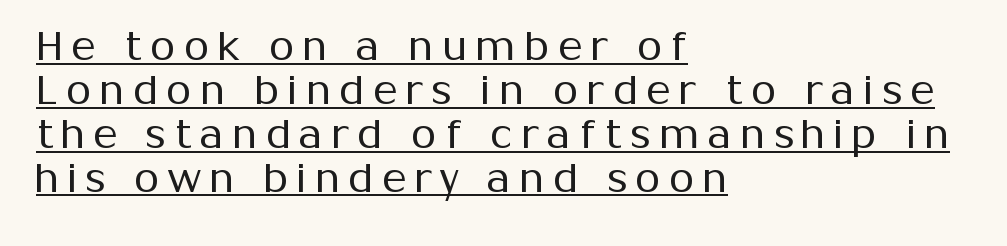
{"serif": "no", "italic": "no", "bold": "no", "weight": "regular", "width": "normal", "stroke_contrast": "medium", "x_height": "medium", "monospaced": "no", "underline": "yes", "align": "left", "line_spacing": "tight", "line_spacing_ratio": 1.07, "letter_spacing": "wide", "letter_spacing_em": 0.2, "glyph_px": 41}
